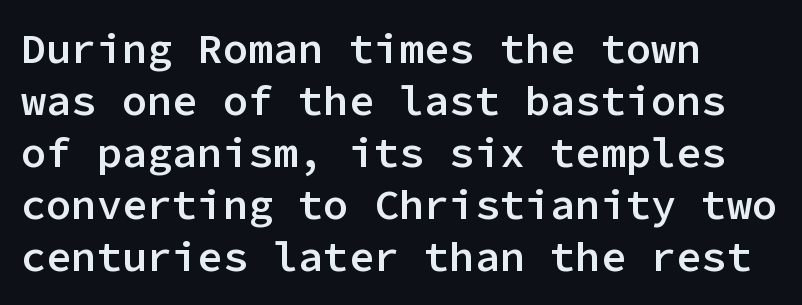
The type family on display is of the sans-serif kind. You can tell it's not italic because the verticals are truly vertical. Look at the stroke-to-counter ratio: somewhat heavy, a semibold. This sample has the even, mechanical cadence of fixed-width lettering. The line texture is even and compact thanks to regular tracking.
